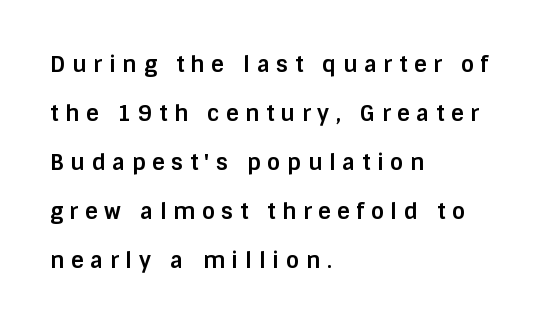
Q: Is the text bold? A: Yes.
Q: Is the text italic (slanted)? A: No, it is upright.
Q: Is the text underlined? A: No.
Q: How is the paragraph aligned? A: Left-aligned.
Q: Is the spacing between letters normal or unusually wide? A: Unusually wide.
Q: Is the spacing between lines tight, normal or loose? A: Loose.
